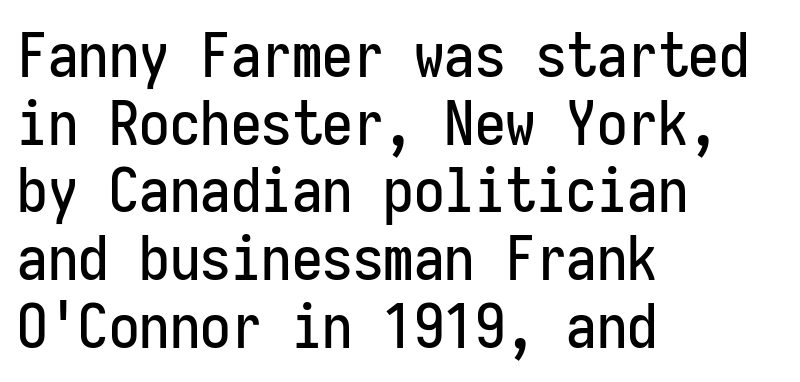
Q: Is the text italic (slanted)? A: No, it is upright.
Q: Is the typeface a serif or a sans-serif typeface? A: Sans-serif.
Q: Is the text underlined? A: No.
Q: How is the paragraph aligned? A: Left-aligned.
Q: Is the spacing between letters normal or unusually wide? A: Normal.
Q: Is the spacing between lines tight, normal or loose? A: Tight.
Q: Width (condensed, normal, or wide)? A: Condensed.
Q: Stroke contrast? A: Low.
Q: x-height? A: Medium.
Q: Monospaced? A: Yes.
